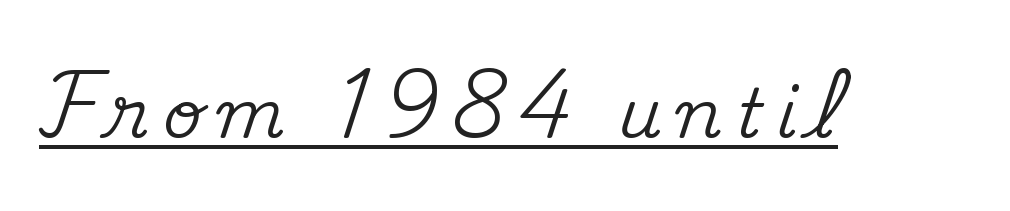
Q: Is the text italic (slanted)? A: Yes.
Q: Is the typeface a serif or a sans-serif typeface? A: Serif.
Q: Is the text underlined? A: Yes.
Q: Is the spacing between letters normal or unusually wide? A: Unusually wide.
Q: Width (condensed, normal, or wide)? A: Normal.
Q: Stroke contrast? A: Medium.
Q: x-height? A: Small.
Q: Monospaced? A: No.
